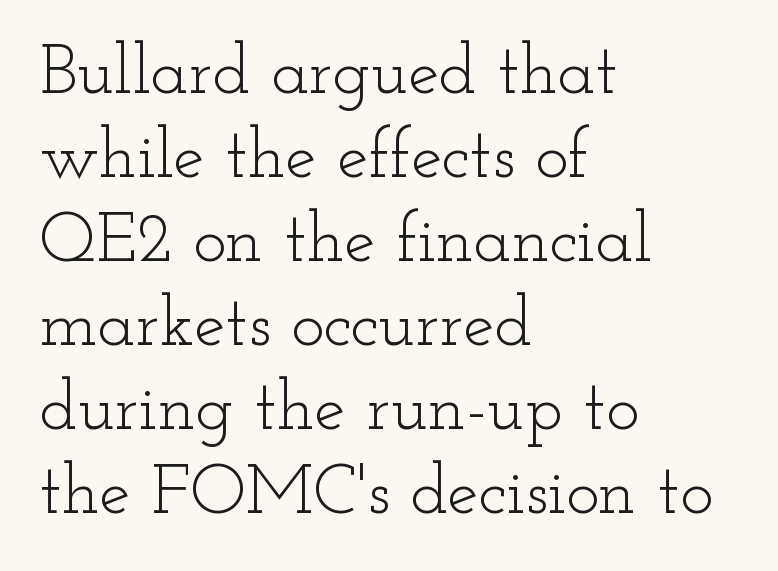
The image shows 70 px light, wide serif type, upright; set left-aligned, line spacing 1.2x, normal letter spacing, not underlined; low stroke contrast and a small x-height.
